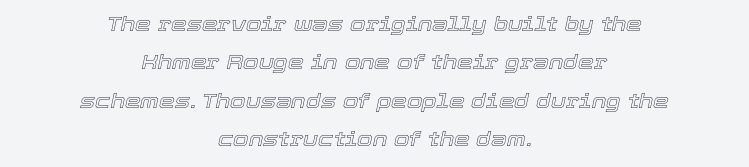
Honestly, there is no underline to notice here at all. The letters are slanted; this is an italic face. The designer dialed line spacing up above the default. Does the copy run flush right? No — it is centered line by line.
